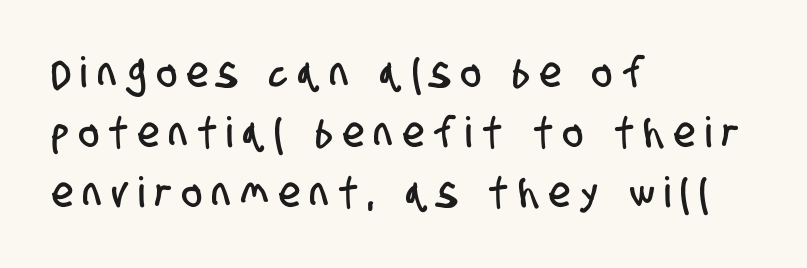
Q: Is the typeface a serif or a sans-serif typeface? A: Sans-serif.
Q: Is the text underlined? A: No.
Q: How is the paragraph aligned? A: Left-aligned.
Q: Is the spacing between letters normal or unusually wide? A: Unusually wide.
Q: Is the spacing between lines tight, normal or loose? A: Normal.
Q: Width (condensed, normal, or wide)? A: Condensed.
Q: Stroke contrast? A: Low.
Q: x-height? A: Large.
Q: Monospaced? A: No.
